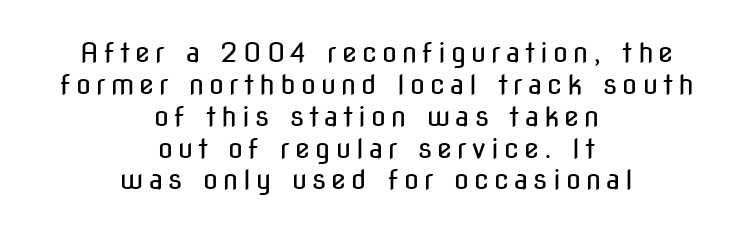
Stems and bowls with no extra thickness — not bold. The lines in this sample share a center point and differ in where they start and stop. Does the lettering tilt? It doesn't — this is upright. The words here are not underlined.
